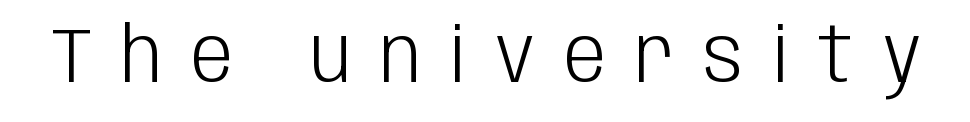
The typography opts for an upright posture over an oblique one. The tracking reads as deliberately expanded to a designer's eye. Letters have the restrained weight of plain body copy at most. Think of a printed novel: that variable character pitch is what you see here. The space beneath each line is pristine and unruled.
